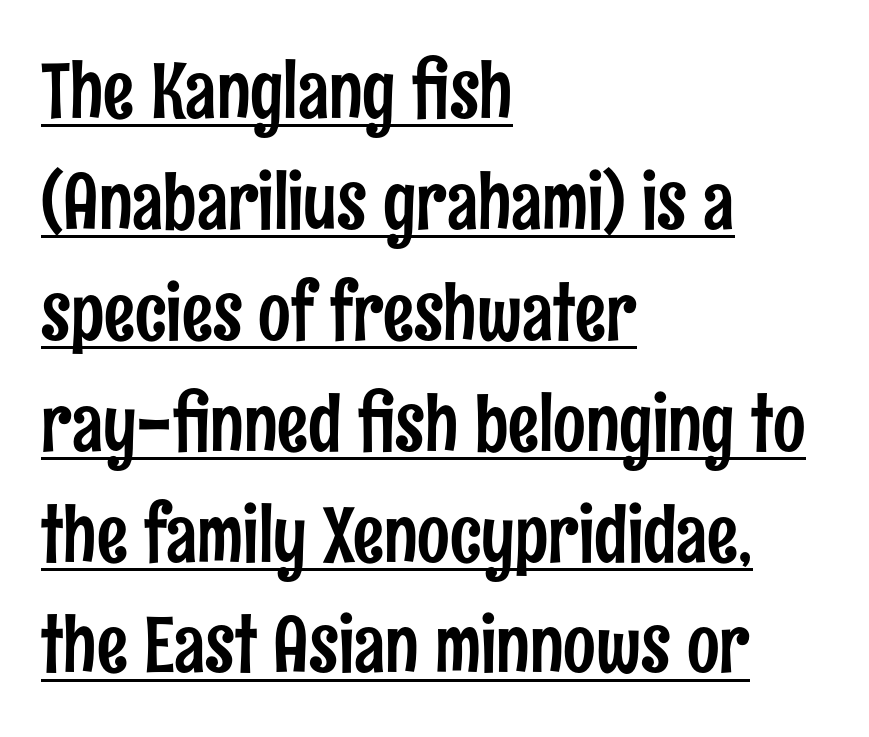
{"serif": "no", "italic": "no", "width": "condensed", "stroke_contrast": "low", "x_height": "medium", "monospaced": "no", "underline": "yes", "align": "left", "line_spacing": "normal", "line_spacing_ratio": 1.44, "letter_spacing": "normal", "letter_spacing_em": 0.0, "glyph_px": 77}
